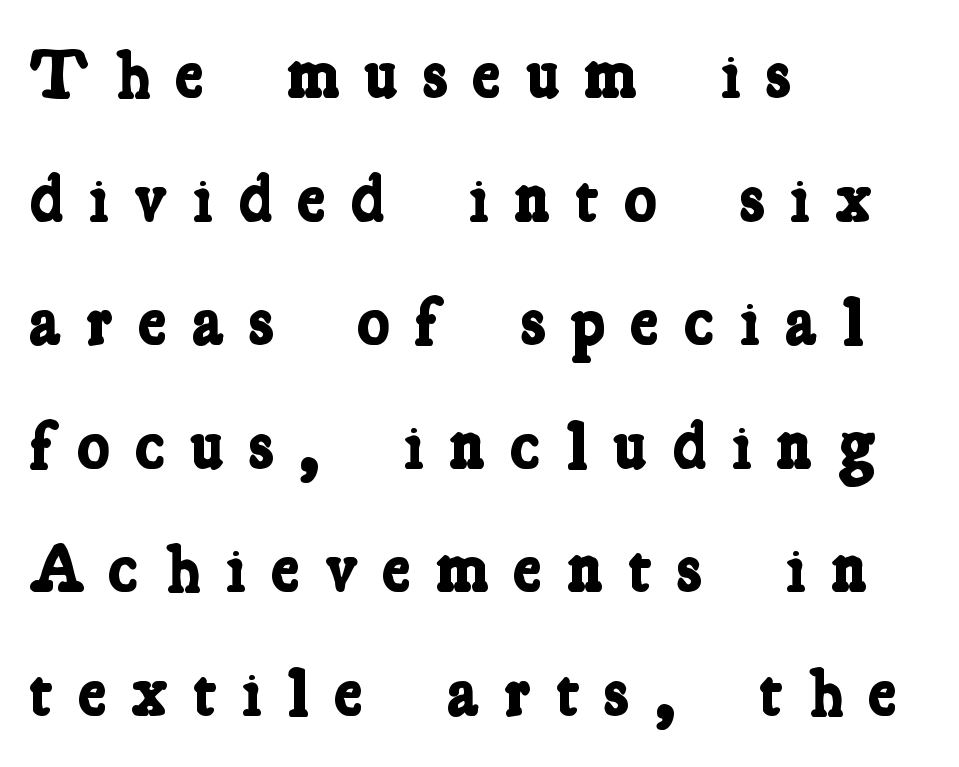
Q: Is the text bold? A: Yes.
Q: Is the typeface a serif or a sans-serif typeface? A: Serif.
Q: Is the text underlined? A: No.
Q: How is the paragraph aligned? A: Left-aligned.
Q: Is the spacing between letters normal or unusually wide? A: Unusually wide.
Q: Width (condensed, normal, or wide)? A: Condensed.
Q: Stroke contrast? A: Low.
Q: x-height? A: Medium.
Q: Monospaced? A: No.
